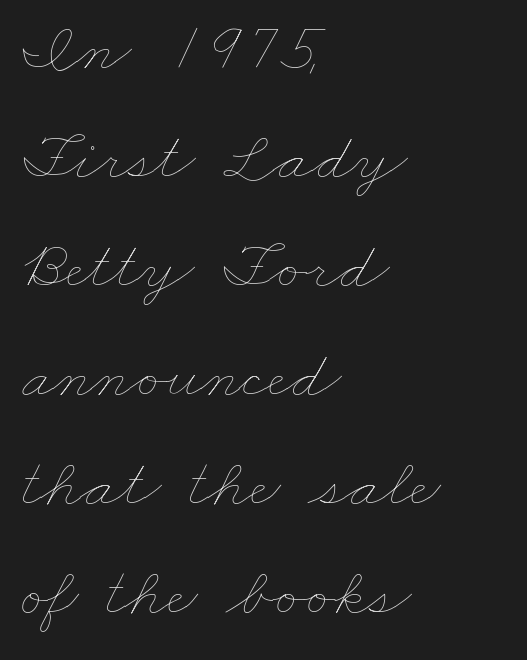
The image shows 69 px thin, wide type; set left-aligned, normal line spacing (1.58x), normal letter spacing, not underlined; low stroke contrast and a small x-height.
